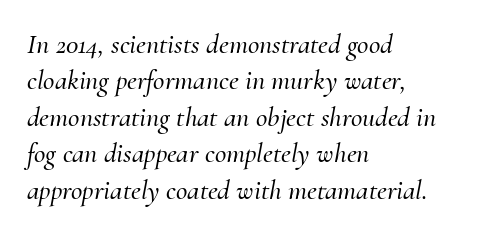
Q: Is the text italic (slanted)? A: Yes, it leans right by about 10 degrees.
Q: Is the typeface a serif or a sans-serif typeface? A: Serif.
Q: Is the text underlined? A: No.
Q: How is the paragraph aligned? A: Left-aligned.
Q: Is the spacing between letters normal or unusually wide? A: Normal.
Q: Is the spacing between lines tight, normal or loose? A: Normal.
Q: Width (condensed, normal, or wide)? A: Normal.
Q: Stroke contrast? A: Medium.
Q: x-height? A: Small.
Q: Monospaced? A: No.
